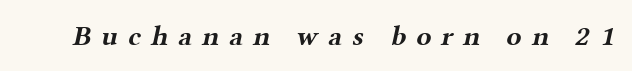
{"serif": "yes", "bold": "yes", "weight": "bold", "width": "wide", "stroke_contrast": "medium", "x_height": "medium", "monospaced": "no", "underline": "no", "letter_spacing": "wide", "letter_spacing_em": 0.35, "glyph_px": 28}
